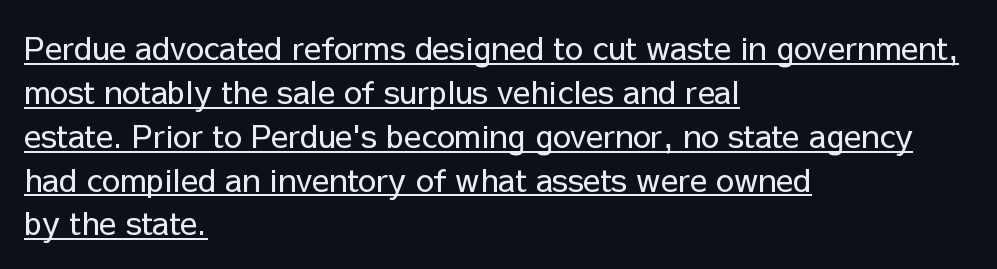
{"serif": "no", "italic": "no", "bold": "no", "weight": "regular", "width": "normal", "stroke_contrast": "low", "x_height": "medium", "monospaced": "no", "underline": "yes", "align": "left", "line_spacing": "normal", "line_spacing_ratio": 1.37, "letter_spacing": "normal", "letter_spacing_em": 0.0, "glyph_px": 32}
